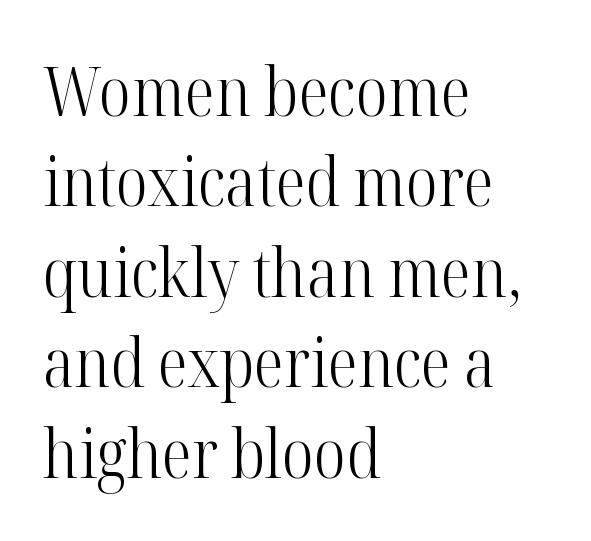
The rendering anchors every line to the left-hand side. This sample has the flowing, uneven cadence of proportional lettering. Bare-footed words on every line. Unbolded letterforms with no extra heft. Observe the ordinary spacing: letters are neighbours, not strangers. If you measured baseline to baseline, you'd find a middling distance.
